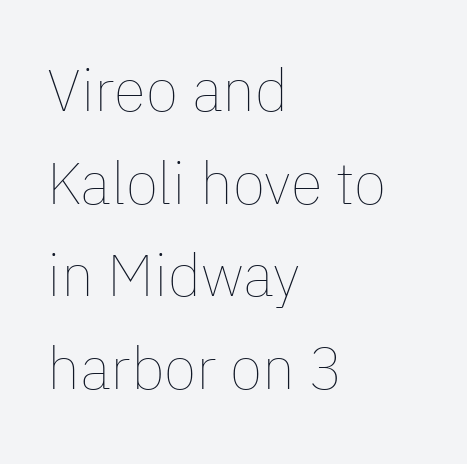
{"italic": "no", "bold": "no", "weight": "thin", "width": "normal", "stroke_contrast": "low", "x_height": "medium", "monospaced": "no", "underline": "no", "align": "left", "line_spacing": "normal", "line_spacing_ratio": 1.57, "letter_spacing": "normal", "letter_spacing_em": 0.0, "glyph_px": 59}
